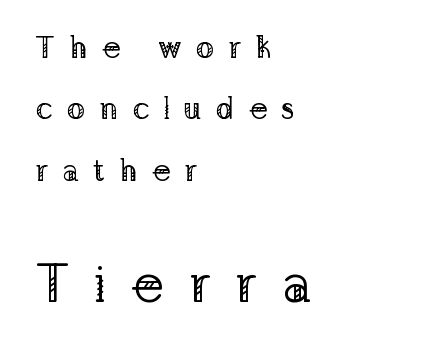
{"serif": "yes", "italic": "no", "bold": "no", "weight": "regular", "width": "normal", "stroke_contrast": "low", "x_height": "medium", "monospaced": "no", "underline": "no", "align": "left", "line_spacing": "loose", "line_spacing_ratio": 1.98, "letter_spacing": "wide", "letter_spacing_em": 0.44, "larger_block": "second", "size_ratio": 1.74, "glyph_px": 54}
